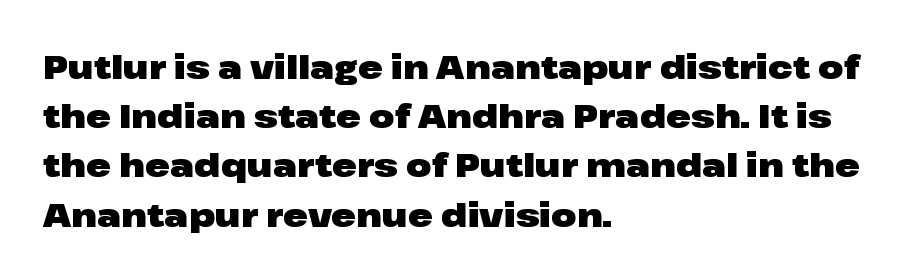
{"serif": "no", "italic": "no", "bold": "yes", "weight": "heavy", "width": "wide", "stroke_contrast": "low", "x_height": "medium", "monospaced": "no", "underline": "no", "align": "left", "line_spacing": "normal", "line_spacing_ratio": 1.49, "letter_spacing": "normal", "letter_spacing_em": 0.0, "glyph_px": 33}
